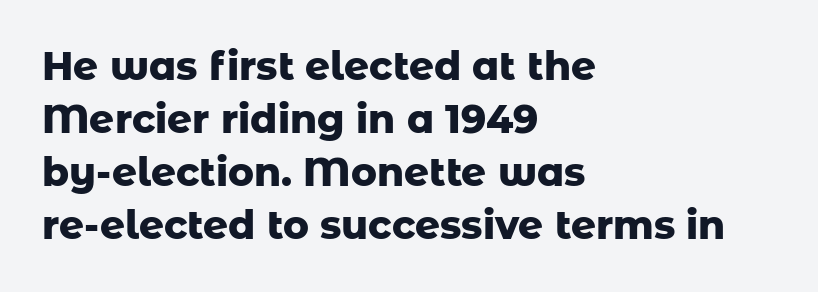
{"serif": "no", "italic": "no", "bold": "yes", "weight": "heavy", "width": "normal", "stroke_contrast": "low", "x_height": "medium", "monospaced": "no", "underline": "no", "align": "left", "line_spacing": "normal", "line_spacing_ratio": 1.36, "letter_spacing": "normal", "letter_spacing_em": 0.0, "glyph_px": 39}
